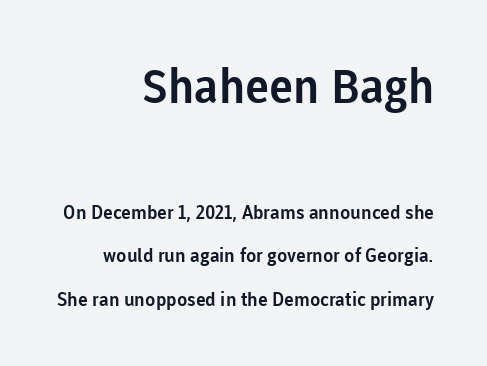
Right-aligned paragraph, ragged on the left. Every character sits straight up, as roman type does. Words float on clear page, feet unadorned. Proportional: the letters do not fall into vertical columns. The rendering shows plain stroke endings on the letterforms — a sans-serif design. The passage shown stacks its lines with a broad gap.
